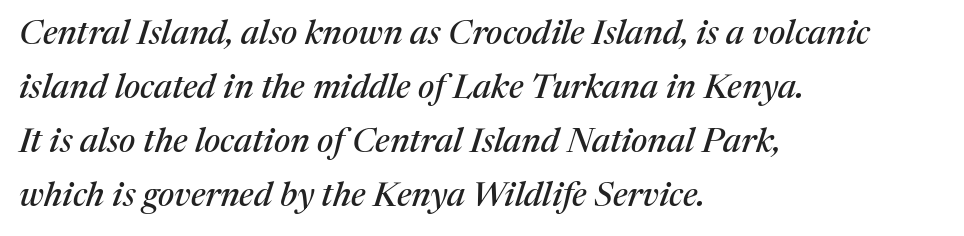
{"serif": "yes", "italic": "yes", "lean": "right", "slant_degrees": 17, "width": "normal", "stroke_contrast": "medium", "x_height": "medium", "monospaced": "no", "underline": "no", "align": "left", "line_spacing": "normal", "line_spacing_ratio": 1.59, "letter_spacing": "normal", "letter_spacing_em": 0.0, "glyph_px": 34}
